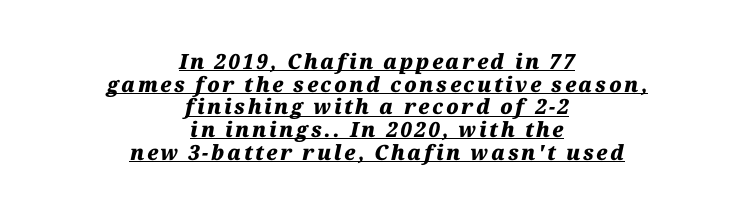
Q: Is the text bold? A: Yes.
Q: Is the text italic (slanted)? A: Yes, it leans right by about 12 degrees.
Q: Is the text underlined? A: Yes.
Q: How is the paragraph aligned? A: Centered.
Q: Is the spacing between lines tight, normal or loose? A: Tight.
